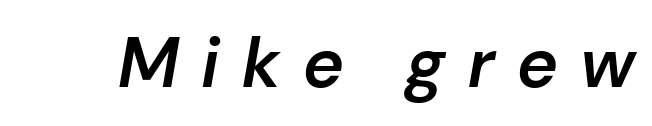
{"italic": "yes", "lean": "right", "slant_degrees": 10, "bold": "semi", "weight": "semibold", "width": "normal", "stroke_contrast": "low", "x_height": "medium", "monospaced": "no", "underline": "no", "letter_spacing": "wide", "letter_spacing_em": 0.32, "glyph_px": 70}
